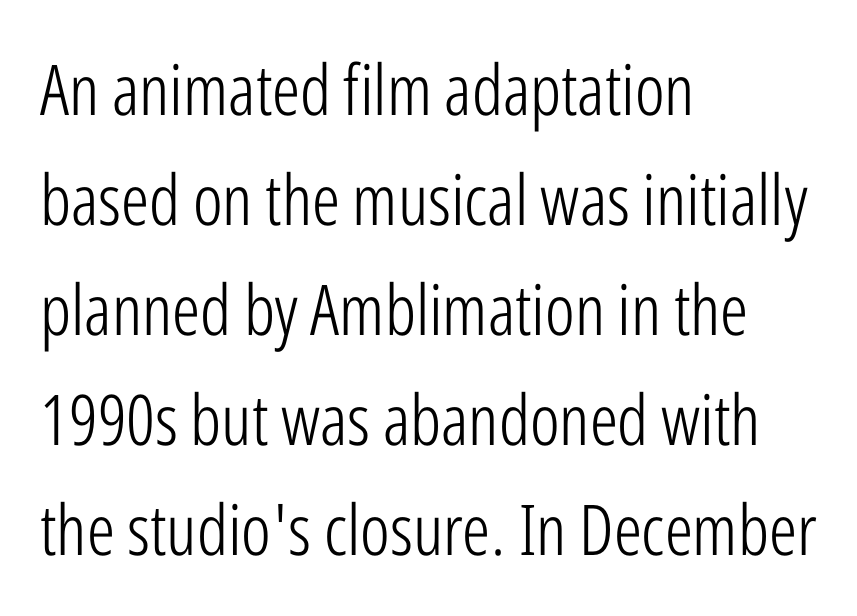
{"serif": "no", "italic": "no", "bold": "no", "weight": "light", "width": "condensed", "stroke_contrast": "low", "x_height": "medium", "monospaced": "no", "underline": "no", "align": "left", "line_spacing": "normal", "line_spacing_ratio": 1.57, "letter_spacing": "normal", "letter_spacing_em": 0.0, "glyph_px": 70}
